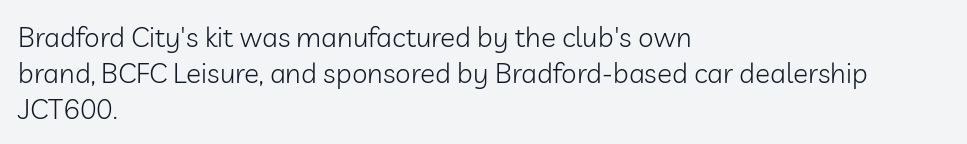
A sans-serif font was chosen for this passage. Underline: absent. Think of a printed novel: that variable character pitch is what you see here. The typography opts for an upright posture over an oblique one. One glance says typical: line gaps are just what's usual. The typeface has the unassuming heft of standard copy or less.
